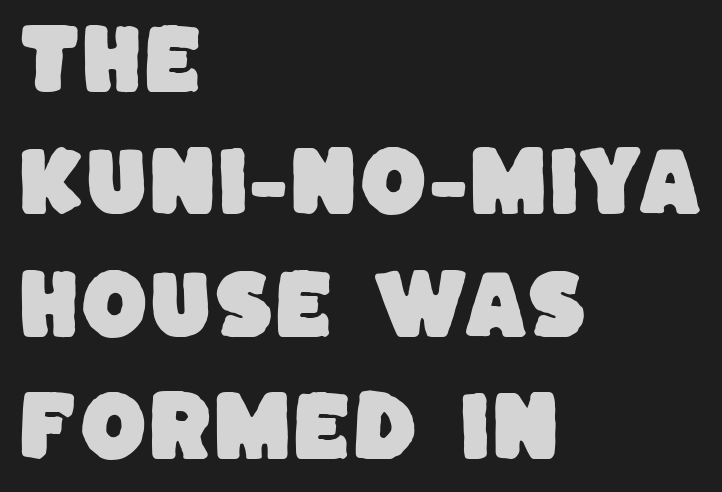
Bare-footed words on every line. The rendering uses natural spacing where letterforms have individual widths. Reading down the block, your eye returns to a fixed left position each line. In terms of letterspacing, this is plain default setting. Does the type have serifs? No, each stem ends abruptly. Leading: standard.
